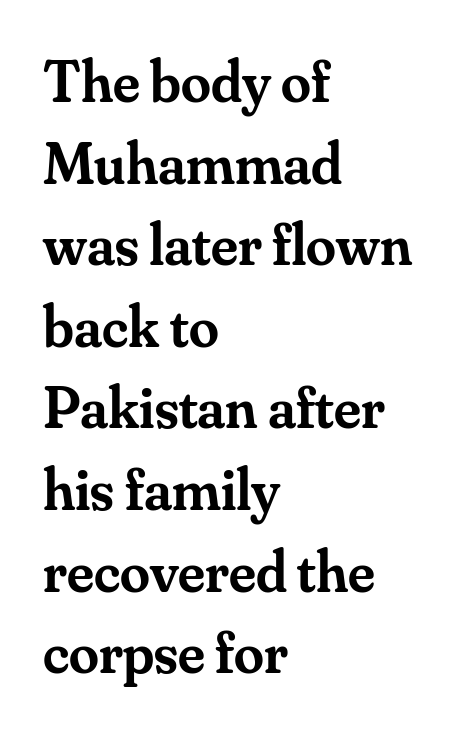
Q: Is the text bold? A: Semi-bold.
Q: Is the text italic (slanted)? A: No, it is upright.
Q: Is the typeface a serif or a sans-serif typeface? A: Serif.
Q: Is the text underlined? A: No.
Q: How is the paragraph aligned? A: Left-aligned.
Q: Is the spacing between letters normal or unusually wide? A: Normal.
Q: Is the spacing between lines tight, normal or loose? A: Normal.
Q: Width (condensed, normal, or wide)? A: Normal.
Q: Stroke contrast? A: Medium.
Q: x-height? A: Small.
Q: Monospaced? A: No.
